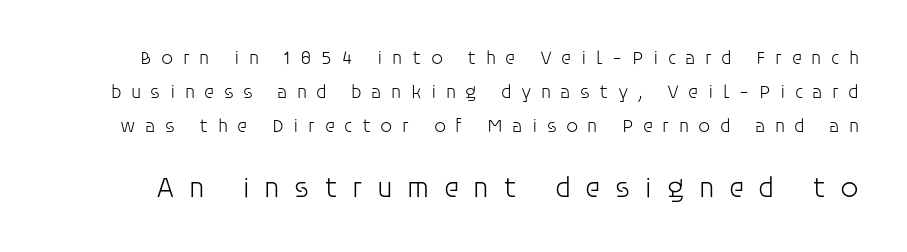
The image shows 29 px light sans-serif type, upright; set line spacing 1.79x, unusually wide letter spacing (+0.49 em), not underlined; the second (bottom) block is 1.53x larger; low stroke contrast and a large x-height.
